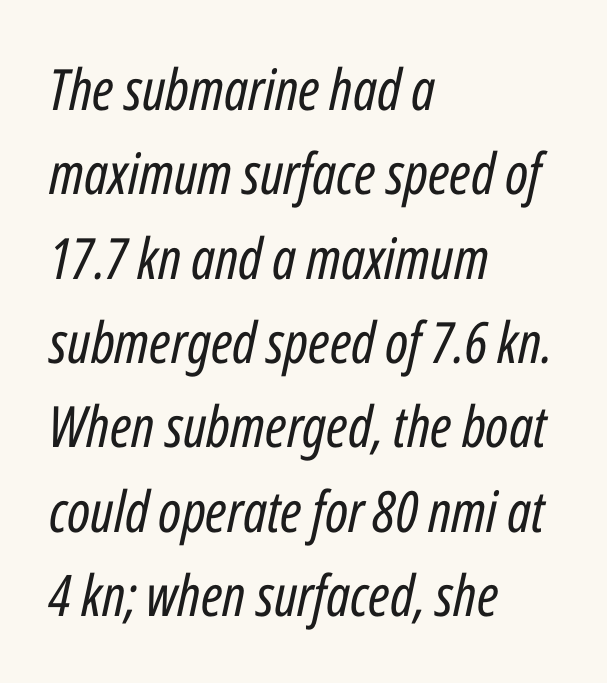
Q: Is the text bold? A: No.
Q: Is the text italic (slanted)? A: Yes, it leans right by about 12 degrees.
Q: Is the text underlined? A: No.
Q: How is the paragraph aligned? A: Left-aligned.
Q: Is the spacing between letters normal or unusually wide? A: Normal.
Q: Is the spacing between lines tight, normal or loose? A: Normal.
Q: Width (condensed, normal, or wide)? A: Condensed.
Q: Stroke contrast? A: Low.
Q: x-height? A: Medium.
Q: Monospaced? A: No.
